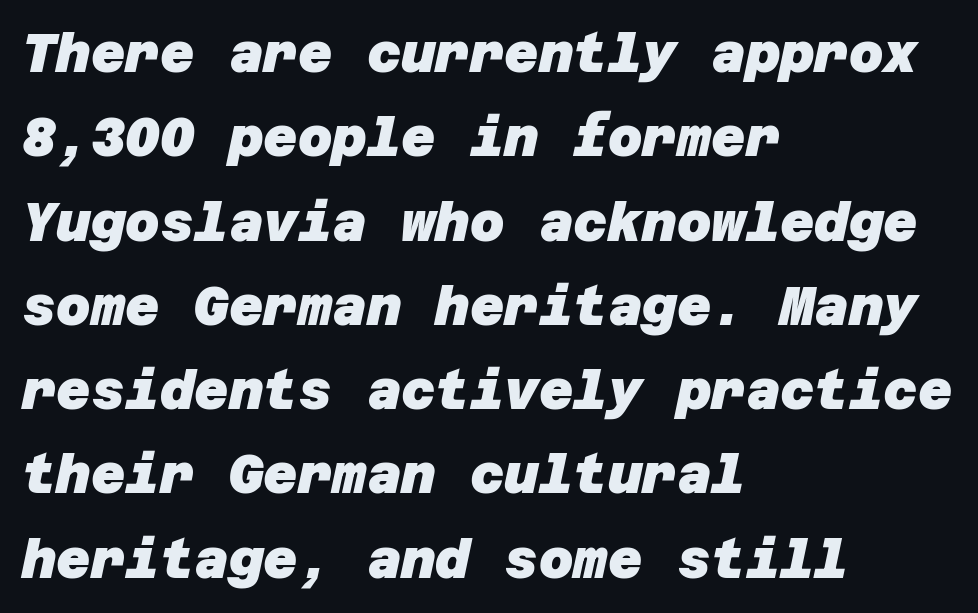
The image shows 53 px heavy sans-serif type; set left-aligned, normal line spacing (1.59x), normal letter spacing, not underlined; low stroke contrast and a large x-height.
